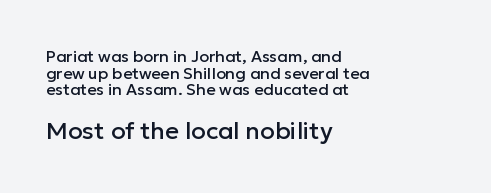
Q: Is the text italic (slanted)? A: No, it is upright.
Q: Is the text underlined? A: No.
Q: How is the paragraph aligned? A: Left-aligned.
Q: Is the spacing between letters normal or unusually wide? A: Normal.
Q: Is the spacing between lines tight, normal or loose? A: Tight.
Q: Which block of text is set in a larger size, the first (top) or the second (bottom)? A: The second (bottom) one.
